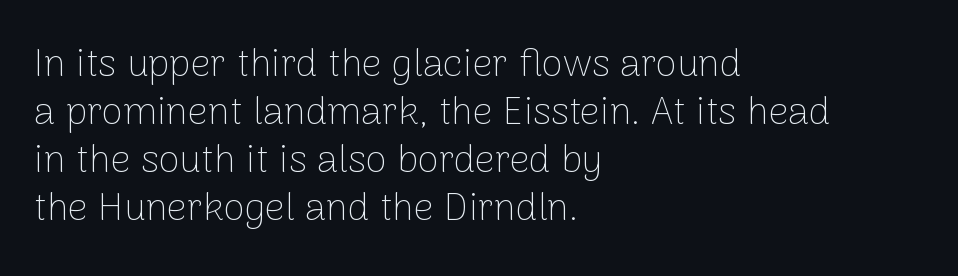
{"serif": "no", "italic": "no", "bold": "no", "weight": "thin", "width": "normal", "stroke_contrast": "low", "x_height": "medium", "monospaced": "no", "underline": "no", "align": "left", "line_spacing_ratio": 1.23, "letter_spacing": "normal", "letter_spacing_em": 0.0, "glyph_px": 39}
